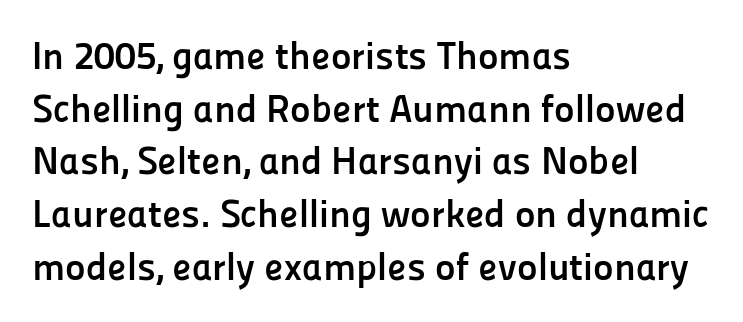
{"serif": "no", "italic": "no", "bold": "yes", "weight": "semibold", "width": "normal", "stroke_contrast": "low", "x_height": "medium", "monospaced": "no", "underline": "no", "align": "left", "line_spacing": "normal", "line_spacing_ratio": 1.35, "letter_spacing": "normal", "letter_spacing_em": 0.0, "glyph_px": 39}
